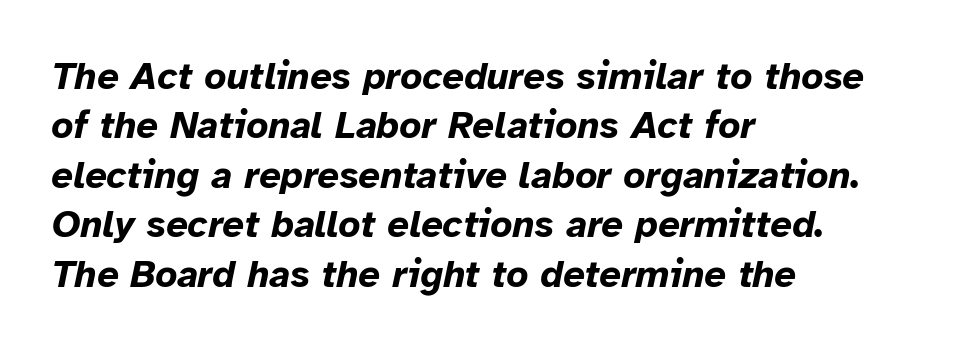
Q: Is the text bold? A: Yes.
Q: Is the text italic (slanted)? A: Yes, it leans right by about 12 degrees.
Q: Is the text underlined? A: No.
Q: How is the paragraph aligned? A: Left-aligned.
Q: Is the spacing between letters normal or unusually wide? A: Normal.
Q: Is the spacing between lines tight, normal or loose? A: Normal.
Q: Width (condensed, normal, or wide)? A: Normal.
Q: Stroke contrast? A: Low.
Q: x-height? A: Medium.
Q: Monospaced? A: No.
